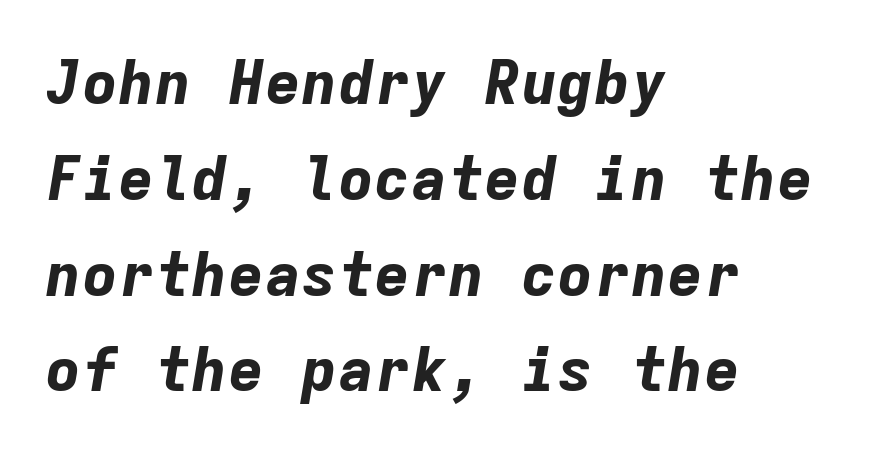
Q: Is the text bold? A: Yes.
Q: Is the text italic (slanted)? A: Yes, it leans right by about 9 degrees.
Q: Is the text underlined? A: No.
Q: How is the paragraph aligned? A: Left-aligned.
Q: Is the spacing between letters normal or unusually wide? A: Normal.
Q: Is the spacing between lines tight, normal or loose? A: Normal.
Q: Width (condensed, normal, or wide)? A: Normal.
Q: Stroke contrast? A: Low.
Q: x-height? A: Medium.
Q: Monospaced? A: Yes.
